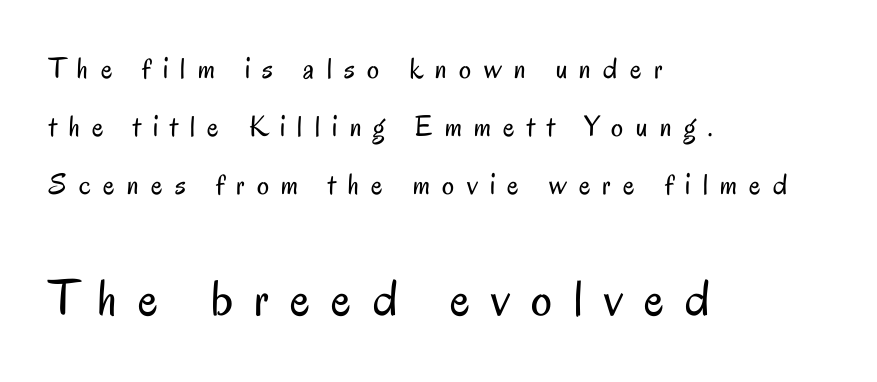
The image shows 52 px regular-weight, condensed sans-serif type, upright; set left-aligned, loose line spacing (1.93x), unusually wide letter spacing (+0.41 em), not underlined; the second (bottom) block is 1.73x larger; low stroke contrast and a small x-height.
